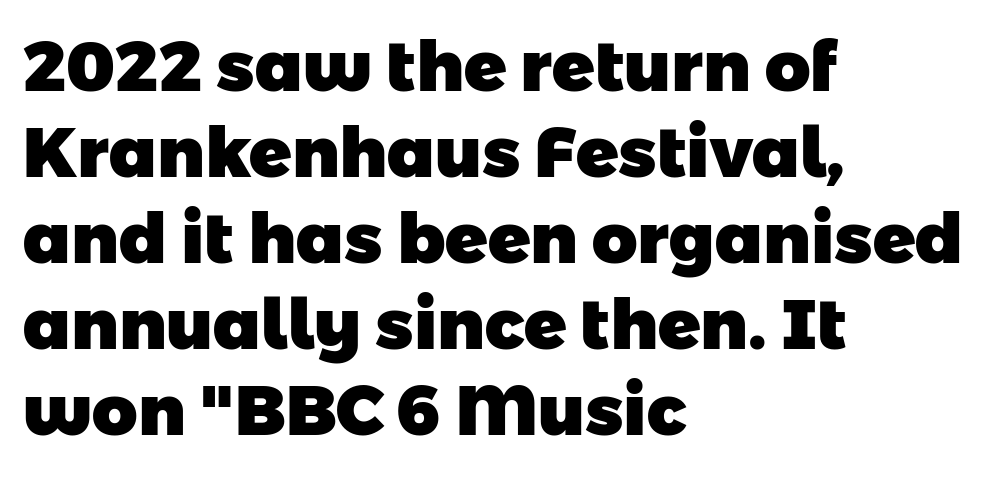
The image shows 70 px heavy sans-serif type; set left-aligned, line spacing 1.23x, normal letter spacing, not underlined; low stroke contrast and a medium x-height.
